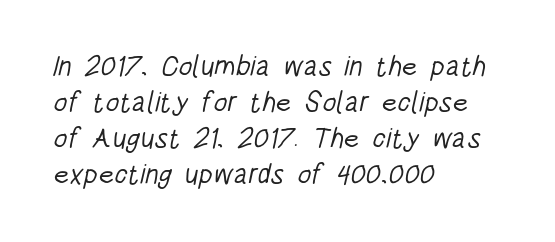
Serifs: no, the terminals of the letterforms are clean. Is this a fixed-width face? No — the glyphs have proportional, varying widths. The strip under each line holds only bare page. The leading is moderate, giving the passage an even texture. Weight: regular or lighter.
